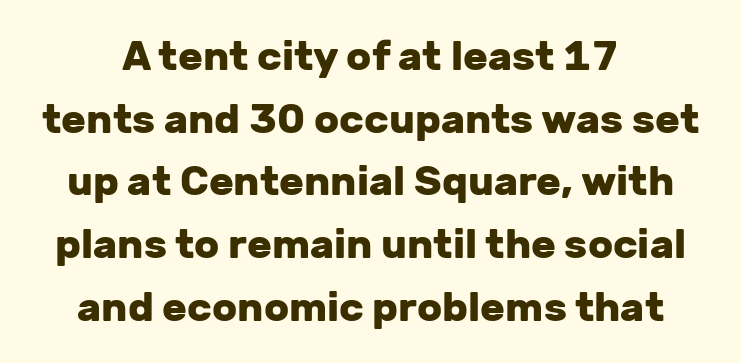
{"serif": "no", "italic": "no", "bold": "yes", "weight": "heavy", "width": "normal", "stroke_contrast": "low", "x_height": "medium", "monospaced": "no", "underline": "no", "align": "center", "line_spacing": "normal", "line_spacing_ratio": 1.53, "letter_spacing": "normal", "letter_spacing_em": 0.0, "glyph_px": 41}
